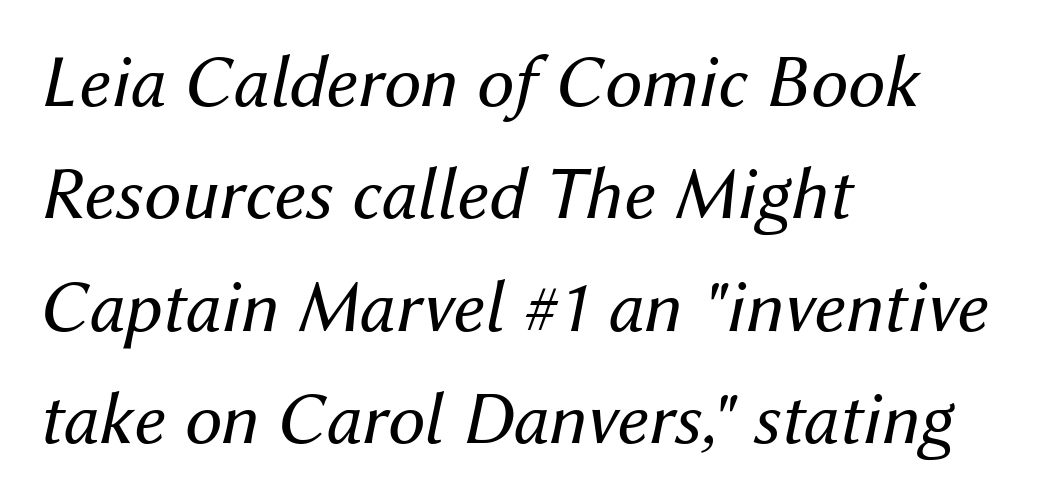
If you drew a line through each stem, it would be angled. The passage shown has conventional tracking throughout. These glyphs show unthickened strokes, regular width or finer. Just letters on the line, the space beneath them empty. You could not count columns in this text — the font is proportionally spaced.
